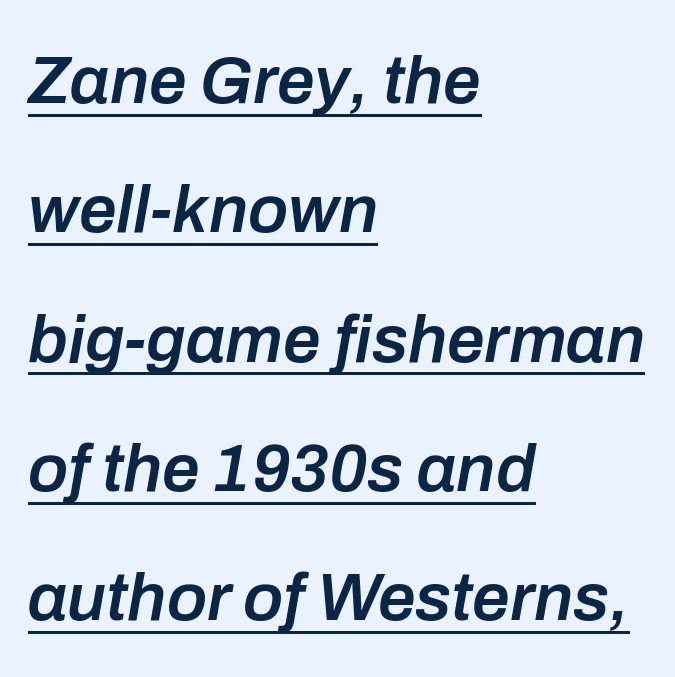
{"italic": "yes", "lean": "right", "slant_degrees": 10, "bold": "semi", "weight": "semibold", "width": "normal", "stroke_contrast": "low", "x_height": "medium", "monospaced": "no", "underline": "yes", "align": "left", "line_spacing": "loose", "line_spacing_ratio": 1.93, "letter_spacing": "normal", "letter_spacing_em": 0.0, "glyph_px": 67}
